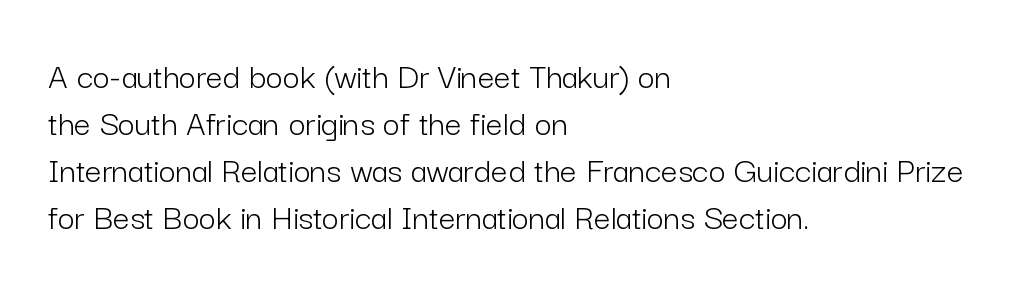
The image shows 37 px light sans-serif type, upright; set left-aligned, normal line spacing (1.27x), normal letter spacing, not underlined; low stroke contrast and a medium x-height.
